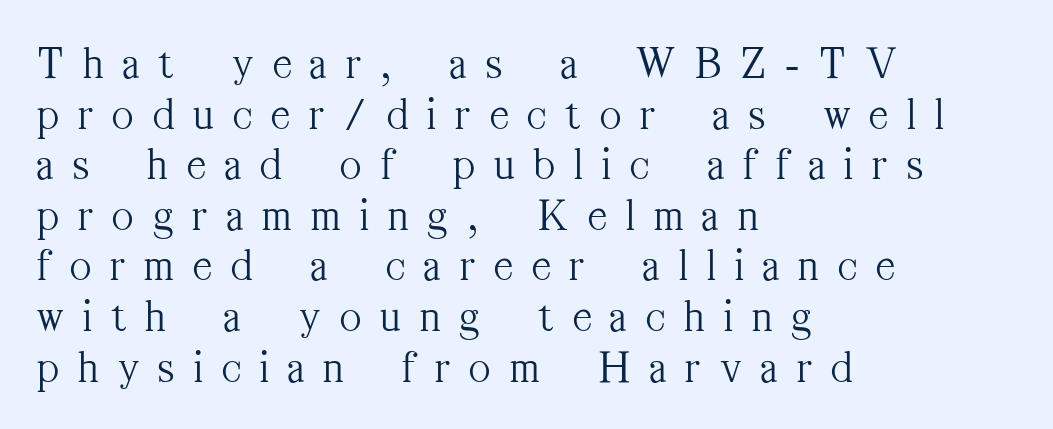
Descenders hang freely into open space. Font category for this specimen: serif. The rendering uses a small line-height, squeezing the rows. Letters have the restrained weight of plain body copy at most. The letters advance in unequal steps, a hallmark of proportional type.
